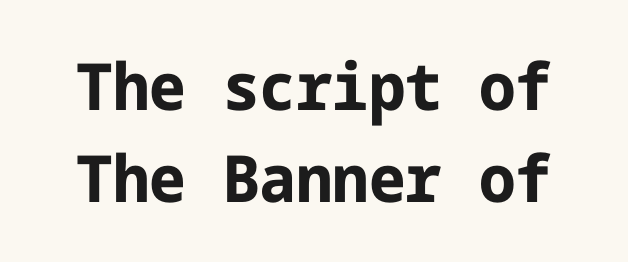
This rendering leaves character spacing at its baseline value. Baseline-to-baseline distance is the conventional proportion of letter height. The characters display no serif detailing; their extremities are plain. The type sits square on the baseline with zero lean.
